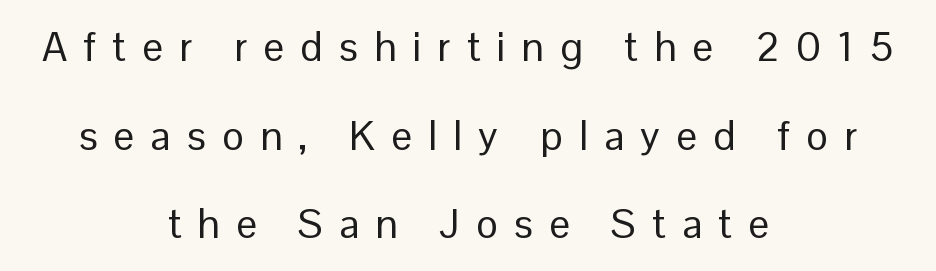
{"serif": "no", "italic": "no", "bold": "no", "weight": "regular", "width": "normal", "stroke_contrast": "low", "x_height": "medium", "monospaced": "no", "underline": "no", "align": "center", "line_spacing": "loose", "line_spacing_ratio": 2.16, "letter_spacing": "wide", "letter_spacing_em": 0.4, "glyph_px": 41}
